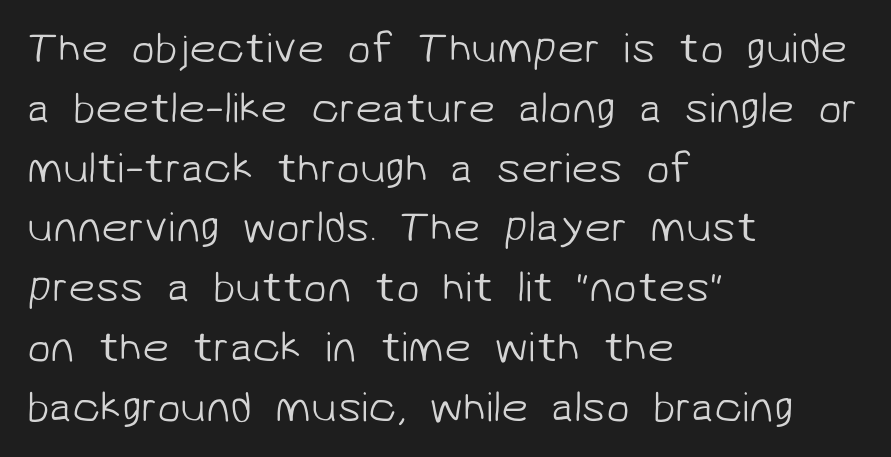
The passage shown is typeset with a sans-serif family. The weight would be labelled regular, book, light, or lighter still. A bare baseline throughout the passage. You could not count columns in this text — the font is proportionally spaced. Caption: standard tracking, unaltered.
